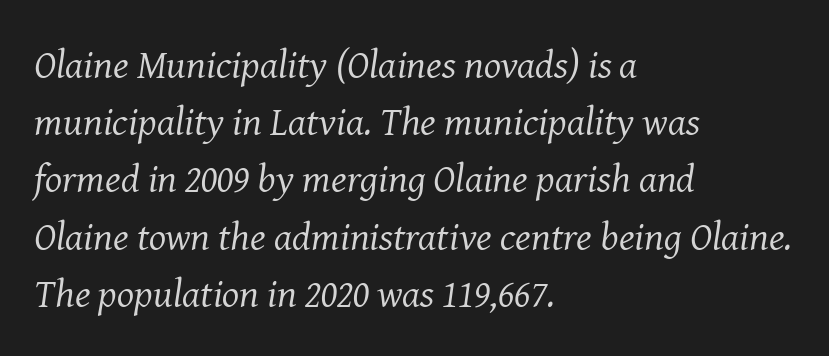
{"serif": "yes", "italic": "yes", "lean": "right", "slant_degrees": 8, "bold": "no", "weight": "regular", "width": "normal", "stroke_contrast": "medium", "x_height": "medium", "monospaced": "no", "underline": "no", "align": "left", "line_spacing": "normal", "line_spacing_ratio": 1.43, "letter_spacing": "normal", "letter_spacing_em": 0.0, "glyph_px": 40}
